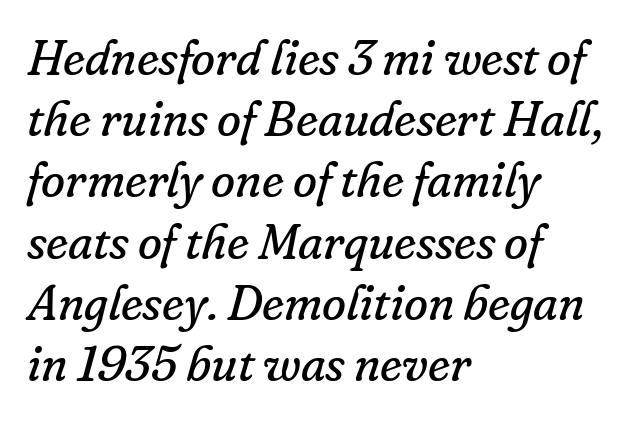
The image shows 49 px regular-weight serif type, italic (leaning right); set left-aligned, normal line spacing (1.25x), normal letter spacing, not underlined; low stroke contrast and a small x-height.
